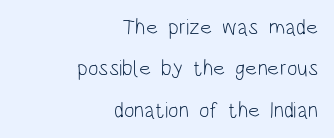
The image shows 22 px text type, upright; set right-aligned, line spacing 1.88x, normal letter spacing, not underlined.
